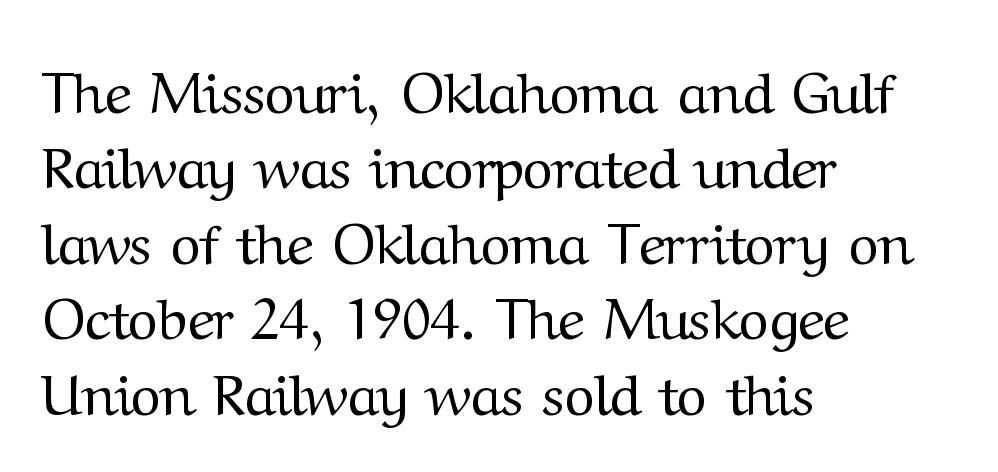
The passage is arranged the way most books set body copy — flush left. This is not heavy type; no bold has been used. Short note: letters normally spaced. No italicization has been applied; the sample stays upright.
